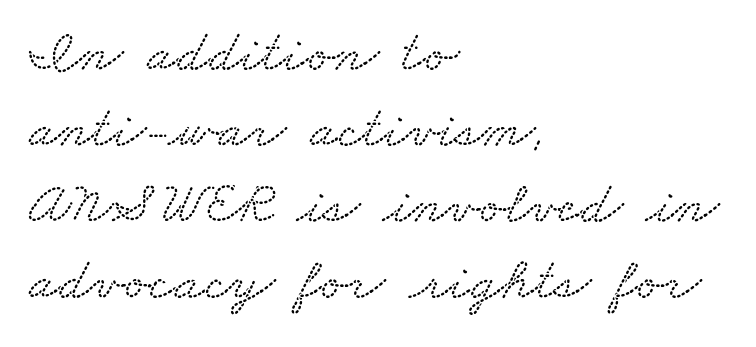
Q: Is the typeface a serif or a sans-serif typeface? A: Serif.
Q: Is the text underlined? A: No.
Q: How is the paragraph aligned? A: Left-aligned.
Q: Is the spacing between letters normal or unusually wide? A: Normal.
Q: Is the spacing between lines tight, normal or loose? A: Normal.
Q: Width (condensed, normal, or wide)? A: Wide.
Q: Stroke contrast? A: Medium.
Q: x-height? A: Small.
Q: Monospaced? A: No.
